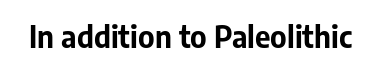
{"serif": "no", "italic": "no", "bold": "yes", "weight": "bold", "width": "normal", "stroke_contrast": "low", "x_height": "medium", "monospaced": "no", "underline": "no", "letter_spacing": "normal", "letter_spacing_em": 0.0, "glyph_px": 30}
